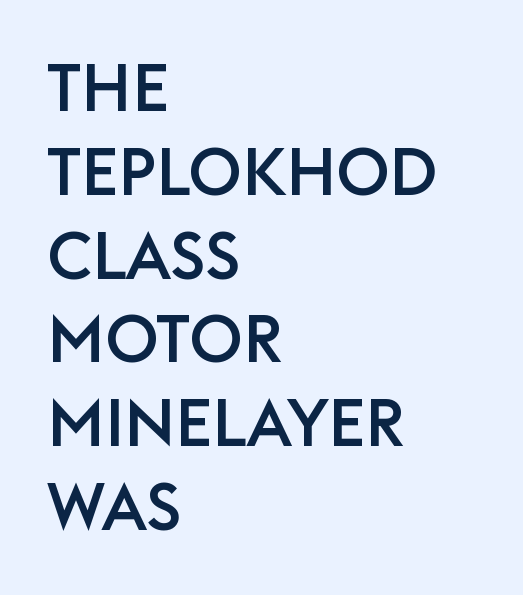
Honestly, the letter spacing is just normal — you wouldn't notice it. Think of a printed novel: that variable character pitch is what you see here. These lines stack with their left ends in a neat column. Each new line begins a customary step beneath the previous one. Posture: upright roman. Underline: absent.
